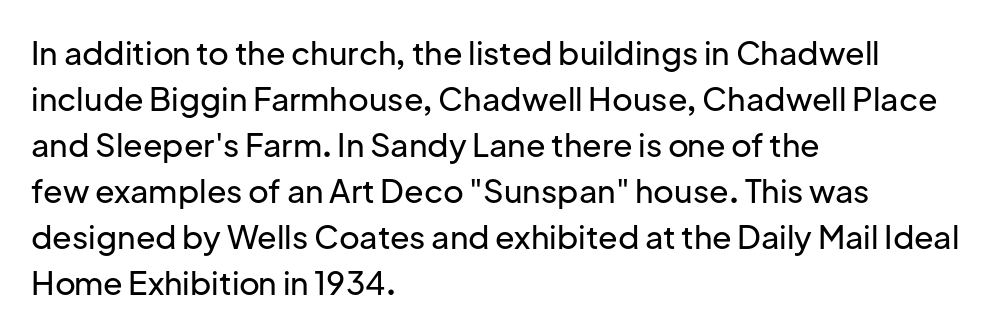
The image shows 32 px sans-serif type, upright; set left-aligned, normal line spacing (1.44x), normal letter spacing, not underlined; low stroke contrast and a medium x-height.
